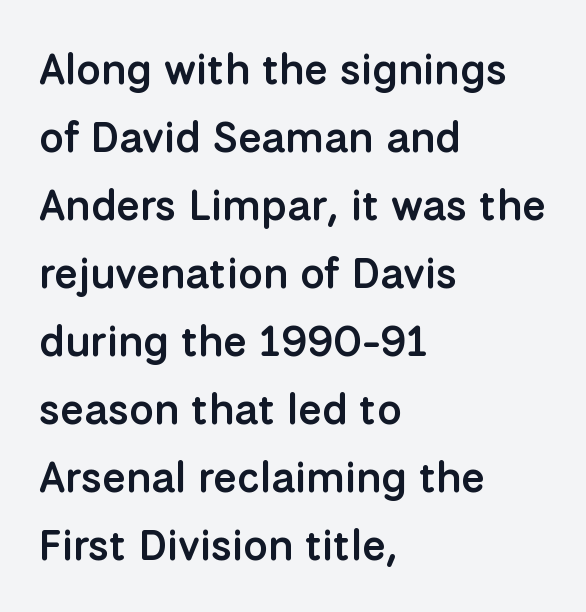
You could not count columns in this text — the font is proportionally spaced. Nobody touched the tracking dial on this one. Its strokes are somewhat broadened, the hallmark of semibold type. Where is the straight margin? On the left. Is there much room between lines? A standard amount, neither cramped nor airy.
